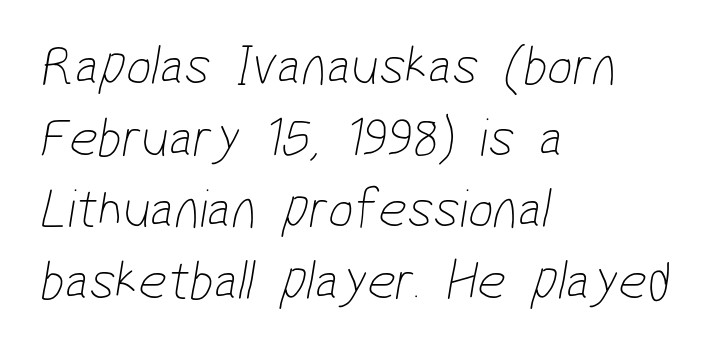
Q: Is the text bold? A: No.
Q: Is the typeface a serif or a sans-serif typeface? A: Sans-serif.
Q: Is the text underlined? A: No.
Q: How is the paragraph aligned? A: Left-aligned.
Q: Is the spacing between letters normal or unusually wide? A: Normal.
Q: Is the spacing between lines tight, normal or loose? A: Normal.
Q: Width (condensed, normal, or wide)? A: Condensed.
Q: Stroke contrast? A: Low.
Q: x-height? A: Medium.
Q: Monospaced? A: No.
